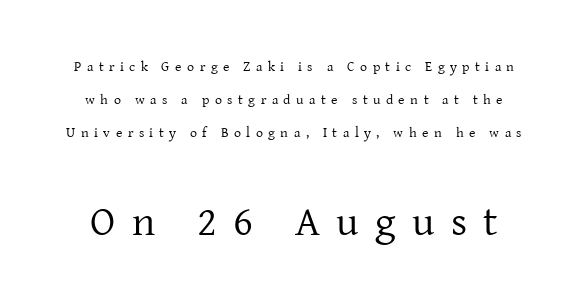
{"serif": "yes", "italic": "no", "bold": "no", "weight": "regular", "width": "normal", "stroke_contrast": "low", "x_height": "medium", "monospaced": "no", "underline": "no", "line_spacing": "loose", "line_spacing_ratio": 2.37, "letter_spacing": "wide", "letter_spacing_em": 0.39, "larger_block": "second", "size_ratio": 3.0, "glyph_px": 42}
